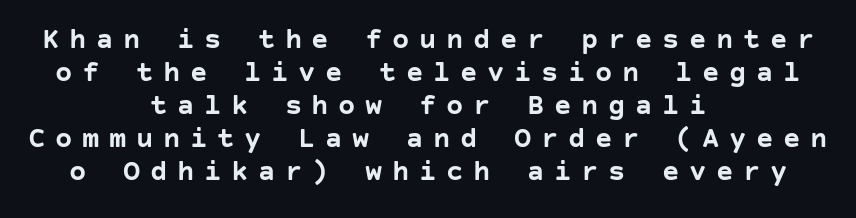
Q: Is the text bold? A: Yes.
Q: Is the text italic (slanted)? A: No, it is upright.
Q: Is the typeface a serif or a sans-serif typeface? A: Sans-serif.
Q: Is the text underlined? A: No.
Q: How is the paragraph aligned? A: Centered.
Q: Is the spacing between letters normal or unusually wide? A: Unusually wide.
Q: Is the spacing between lines tight, normal or loose? A: Tight.
Q: Width (condensed, normal, or wide)? A: Normal.
Q: Stroke contrast? A: Low.
Q: x-height? A: Large.
